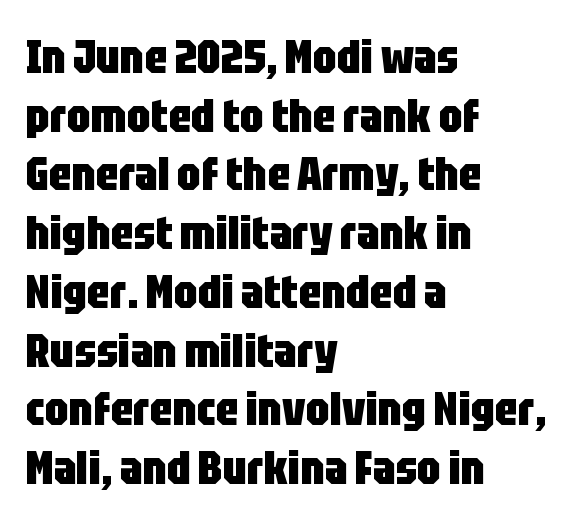
The glyphs in this specimen are sans serif. These lines sit exactly where default settings would place them. This rendering uses left alignment, leaving the right contour irregular. A full-strength bold gives these letters their thick strokes. The gaps between neighbouring characters are ordinary and unremarkable.
